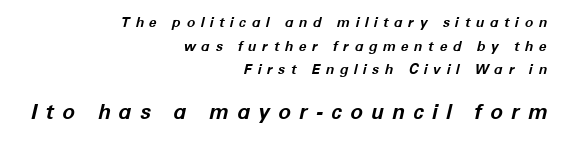
{"italic": "yes", "lean": "right", "slant_degrees": 12, "bold": "yes", "underline": "no", "align": "right", "line_spacing": "normal", "line_spacing_ratio": 1.68, "letter_spacing": "wide", "letter_spacing_em": 0.39, "larger_block": "second", "size_ratio": 1.5, "glyph_px": 21}
